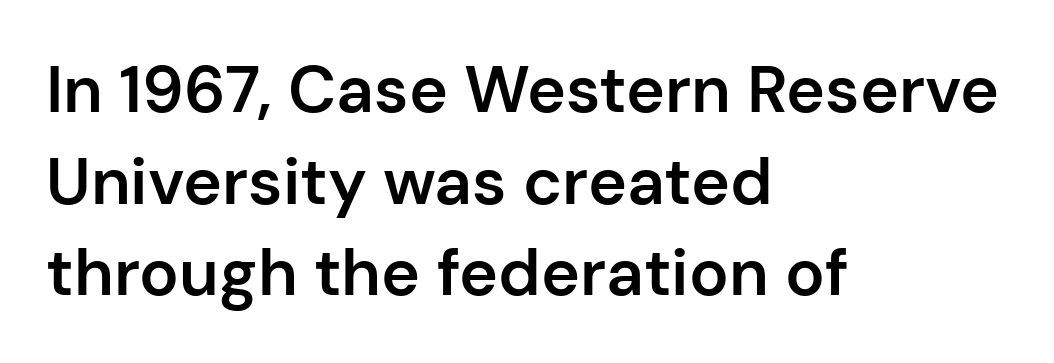
The image shows 66 px semibold sans-serif type, upright; set left-aligned, normal line spacing (1.39x), normal letter spacing, not underlined; low stroke contrast and a medium x-height.
